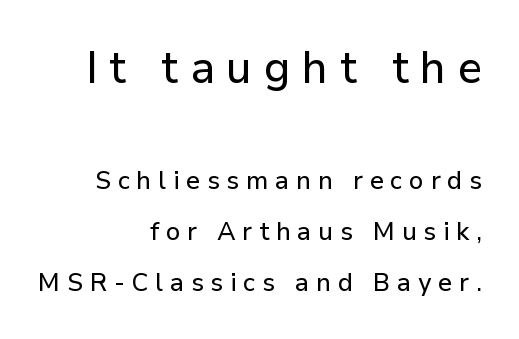
Q: Is the text italic (slanted)? A: No, it is upright.
Q: Is the typeface a serif or a sans-serif typeface? A: Sans-serif.
Q: Is the text underlined? A: No.
Q: How is the paragraph aligned? A: Right-aligned.
Q: Is the spacing between letters normal or unusually wide? A: Unusually wide.
Q: Is the spacing between lines tight, normal or loose? A: Loose.
Q: Which block of text is set in a larger size, the first (top) or the second (bottom)? A: The first (top) one.
Q: Width (condensed, normal, or wide)? A: Normal.
Q: Stroke contrast? A: Low.
Q: x-height? A: Medium.
Q: Monospaced? A: No.
